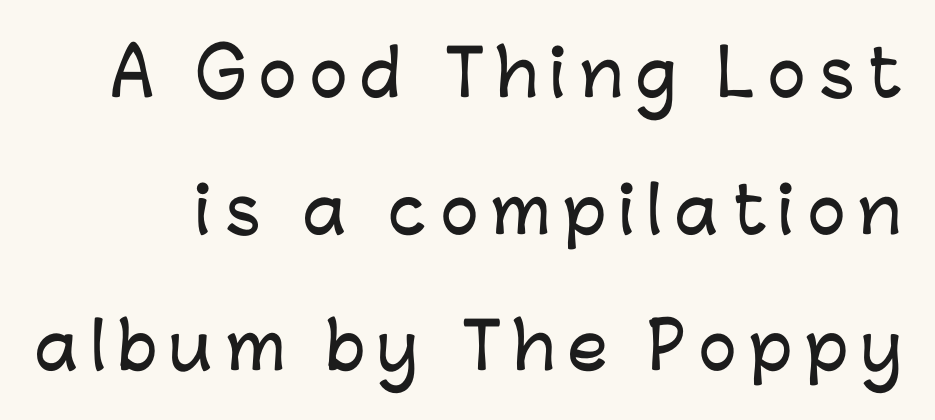
Q: Is the text italic (slanted)? A: No, it is upright.
Q: Is the typeface a serif or a sans-serif typeface? A: Sans-serif.
Q: Is the text underlined? A: No.
Q: Is the spacing between letters normal or unusually wide? A: Unusually wide.
Q: Is the spacing between lines tight, normal or loose? A: Loose.
Q: Width (condensed, normal, or wide)? A: Normal.
Q: Stroke contrast? A: Low.
Q: x-height? A: Medium.
Q: Monospaced? A: No.
